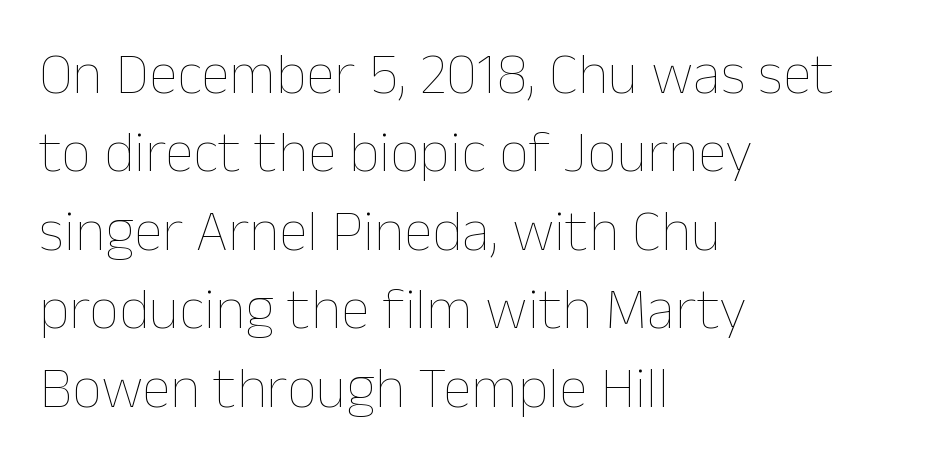
Compared with typical body copy, the letter spacing here is the same. The face used here is proportionally spaced, like ordinary book or web type. The setting favours the left margin, as ordinary paragraphs usually do. A bare baseline throughout the passage. Honestly, the row spacing looks completely unremarkable. A light-to-regular cut is what we see here.
